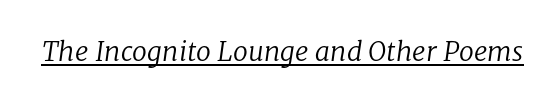
Stems here are at most as thick as an everyday book face. Look at the tracking — it's just the regular setting, nothing added. Every character sits at an angle, as italics do. The sample's only ornament is a line tracing under the words.
